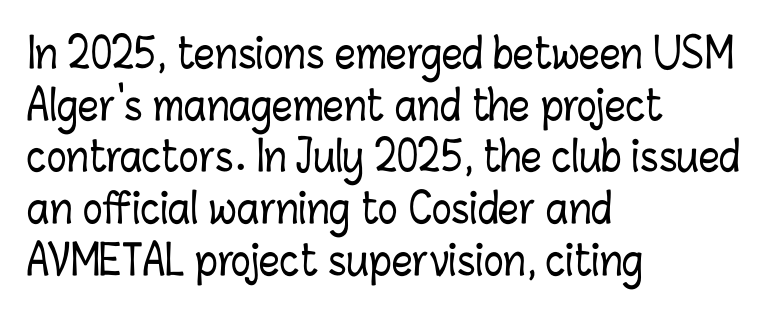
{"italic": "no", "width": "condensed", "stroke_contrast": "low", "x_height": "medium", "monospaced": "no", "underline": "no", "align": "left", "line_spacing": "normal", "line_spacing_ratio": 1.26, "letter_spacing": "normal", "letter_spacing_em": 0.0, "glyph_px": 41}
